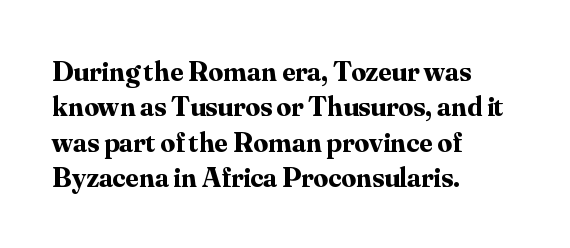
Q: Is the text bold? A: Yes.
Q: Is the text italic (slanted)? A: No, it is upright.
Q: Is the typeface a serif or a sans-serif typeface? A: Serif.
Q: Is the text underlined? A: No.
Q: How is the paragraph aligned? A: Left-aligned.
Q: Is the spacing between letters normal or unusually wide? A: Normal.
Q: Width (condensed, normal, or wide)? A: Normal.
Q: Stroke contrast? A: Medium.
Q: x-height? A: Small.
Q: Monospaced? A: No.
